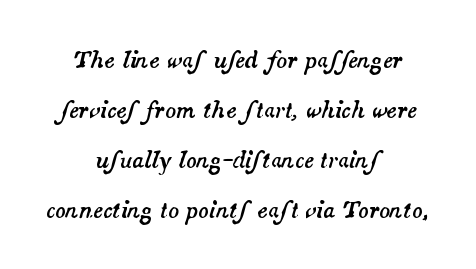
Q: Is the text italic (slanted)? A: Yes, it leans right by about 14 degrees.
Q: Is the text underlined? A: No.
Q: How is the paragraph aligned? A: Centered.
Q: Is the spacing between letters normal or unusually wide? A: Normal.
Q: Is the spacing between lines tight, normal or loose? A: Loose.
